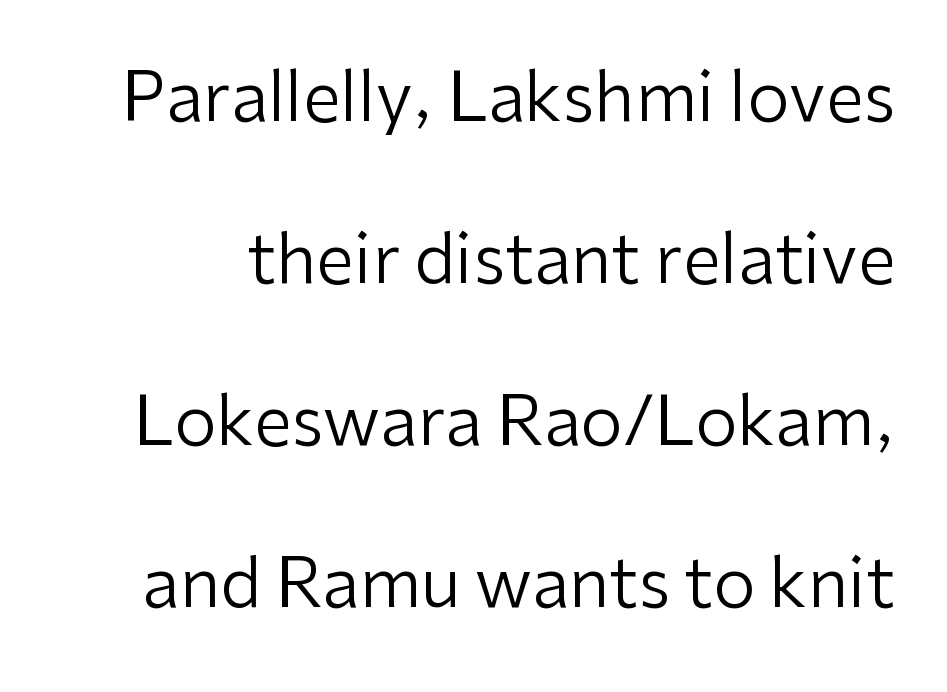
{"serif": "no", "italic": "no", "bold": "no", "weight": "regular", "width": "normal", "stroke_contrast": "low", "x_height": "medium", "monospaced": "no", "underline": "no", "line_spacing": "loose", "line_spacing_ratio": 2.38, "letter_spacing": "normal", "letter_spacing_em": 0.0, "glyph_px": 68}
